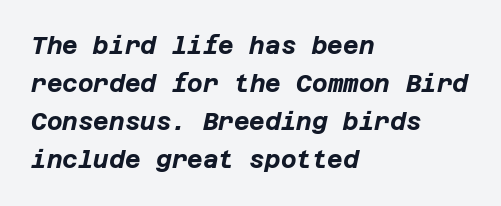
{"italic": "yes", "lean": "right", "slant_degrees": 12, "bold": "yes", "underline": "no", "align": "left", "line_spacing": "normal", "line_spacing_ratio": 1.59, "letter_spacing": "normal", "letter_spacing_em": 0.0, "glyph_px": 24}
